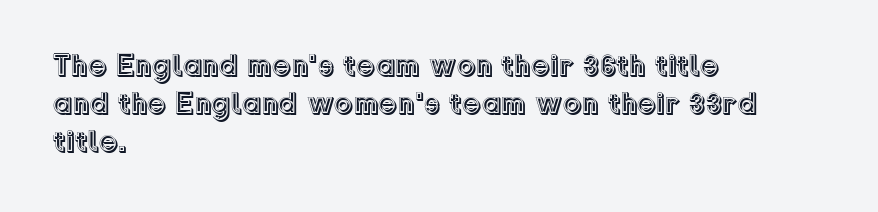
{"italic": "no", "width": "normal", "x_height": "medium", "monospaced": "no", "underline": "no", "align": "left", "line_spacing": "normal", "line_spacing_ratio": 1.26, "letter_spacing": "normal", "letter_spacing_em": 0.0, "glyph_px": 30}
